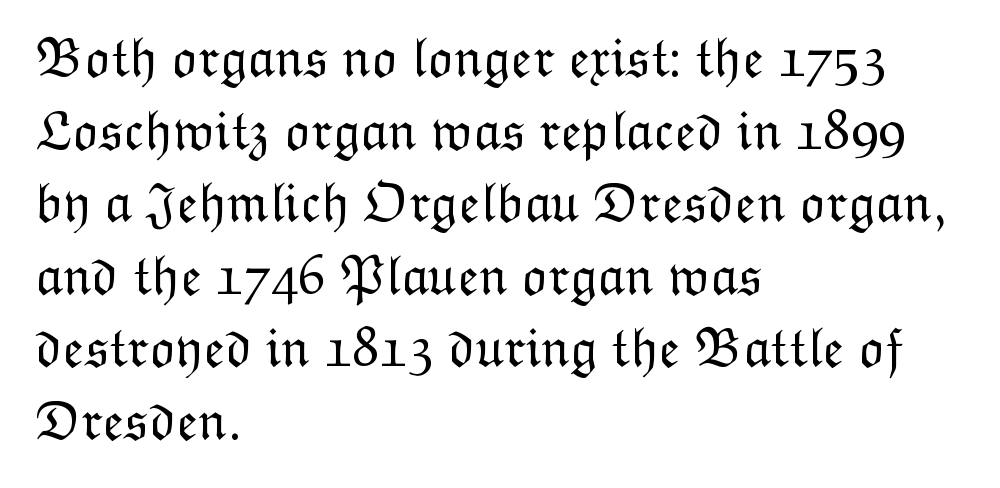
Q: Is the text bold? A: No.
Q: Is the text italic (slanted)? A: No, it is upright.
Q: Is the text underlined? A: No.
Q: How is the paragraph aligned? A: Left-aligned.
Q: Is the spacing between letters normal or unusually wide? A: Normal.
Q: Is the spacing between lines tight, normal or loose? A: Normal.
Q: Width (condensed, normal, or wide)? A: Normal.
Q: Stroke contrast? A: Low.
Q: x-height? A: Medium.
Q: Monospaced? A: No.
